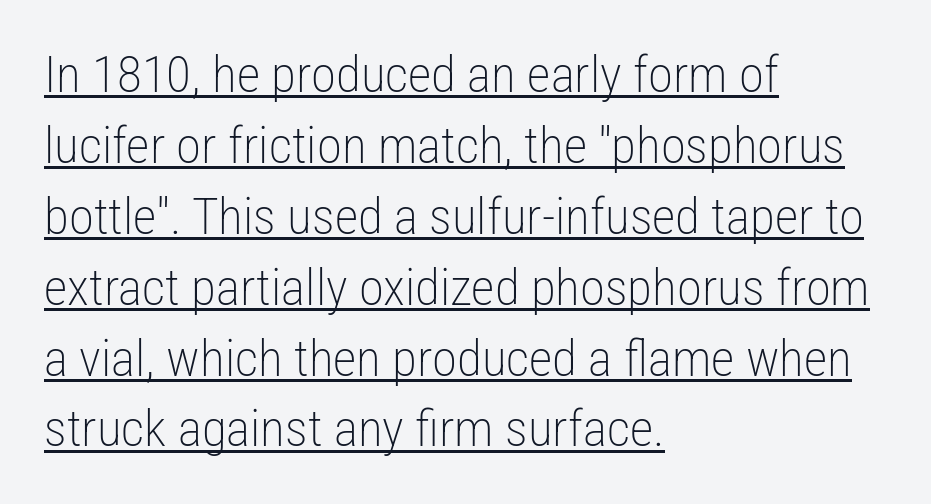
This sample has the flowing, uneven cadence of proportional lettering. A typesetter would call this zero additional tracking. What kind of face is this? One without serifs — a sans. Emphasis is given by a line drawn under the lettering. Posture: straight, roman, zero tilt. Unbolded letterforms with no extra heft.
